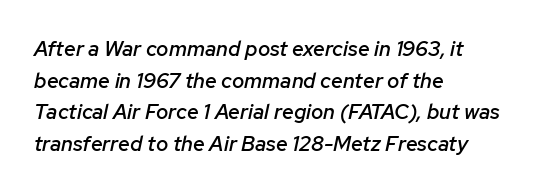
Q: Is the text bold? A: Semi-bold.
Q: Is the text italic (slanted)? A: Yes, it leans right by about 12 degrees.
Q: Is the text underlined? A: No.
Q: How is the paragraph aligned? A: Left-aligned.
Q: Is the spacing between letters normal or unusually wide? A: Normal.
Q: Is the spacing between lines tight, normal or loose? A: Normal.
